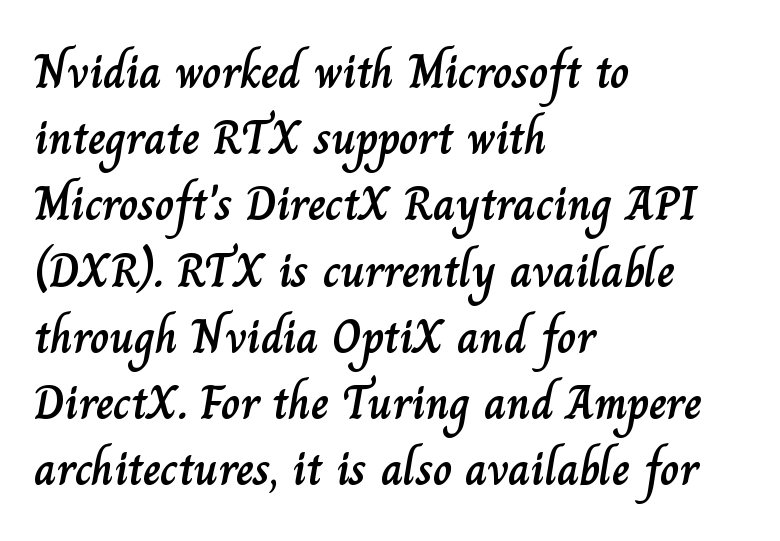
Q: Is the text italic (slanted)? A: Yes.
Q: Is the text underlined? A: No.
Q: How is the paragraph aligned? A: Left-aligned.
Q: Is the spacing between letters normal or unusually wide? A: Normal.
Q: Is the spacing between lines tight, normal or loose? A: Normal.
Q: Width (condensed, normal, or wide)? A: Normal.
Q: Stroke contrast? A: Low.
Q: x-height? A: Small.
Q: Monospaced? A: No.
